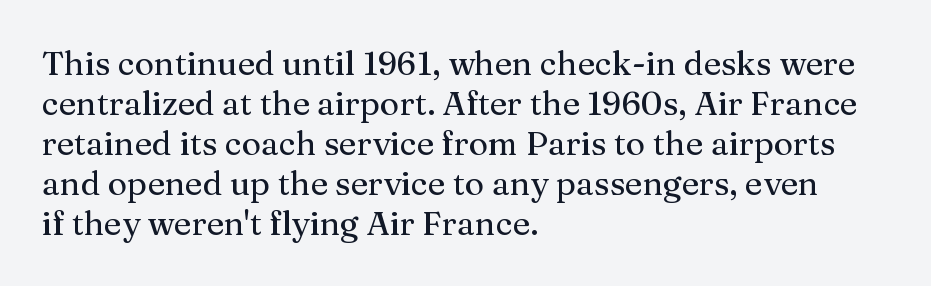
Q: Is the text italic (slanted)? A: No, it is upright.
Q: Is the typeface a serif or a sans-serif typeface? A: Serif.
Q: Is the text underlined? A: No.
Q: How is the paragraph aligned? A: Left-aligned.
Q: Is the spacing between letters normal or unusually wide? A: Normal.
Q: Width (condensed, normal, or wide)? A: Normal.
Q: Stroke contrast? A: Medium.
Q: x-height? A: Medium.
Q: Monospaced? A: No.
